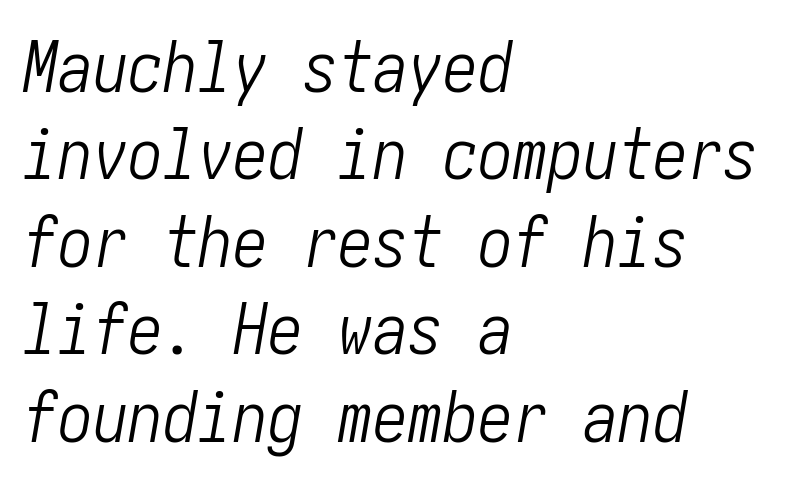
These lines sit exactly where default settings would place them. Horizontal alignment here is leftward, the default for most running prose. In terms of posture, this sample is oblique. Is the type heavy? It reads as light-to-regular instead. Observe the ordinary spacing: letters are neighbours, not strangers.
